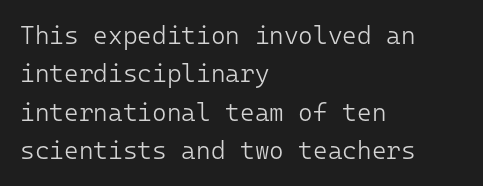
Q: Is the text bold? A: No.
Q: Is the text italic (slanted)? A: No, it is upright.
Q: Is the text underlined? A: No.
Q: How is the paragraph aligned? A: Left-aligned.
Q: Is the spacing between letters normal or unusually wide? A: Normal.
Q: Is the spacing between lines tight, normal or loose? A: Normal.
